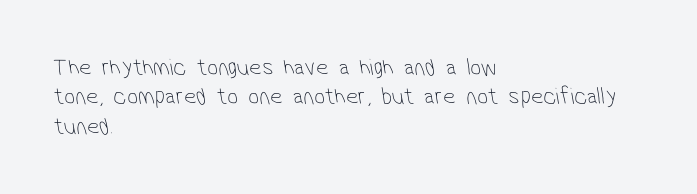
{"bold": "no", "underline": "no", "align": "left", "line_spacing_ratio": 1.22, "letter_spacing": "normal", "letter_spacing_em": 0.0, "glyph_px": 24}
